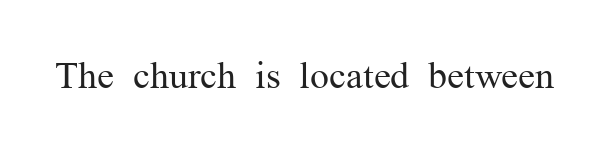
{"serif": "yes", "italic": "no", "bold": "no", "weight": "regular", "width": "normal", "stroke_contrast": "medium", "x_height": "medium", "monospaced": "no", "underline": "no", "letter_spacing": "normal", "letter_spacing_em": 0.0, "glyph_px": 38}
